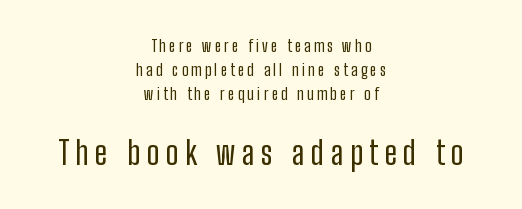
Q: Is the text bold? A: No.
Q: Is the text italic (slanted)? A: No, it is upright.
Q: Is the typeface a serif or a sans-serif typeface? A: Sans-serif.
Q: Is the text underlined? A: No.
Q: How is the paragraph aligned? A: Centered.
Q: Is the spacing between letters normal or unusually wide? A: Unusually wide.
Q: Is the spacing between lines tight, normal or loose? A: Normal.
Q: Which block of text is set in a larger size, the first (top) or the second (bottom)? A: The second (bottom) one.
Q: Width (condensed, normal, or wide)? A: Condensed.
Q: Stroke contrast? A: Low.
Q: x-height? A: Medium.
Q: Monospaced? A: No.
